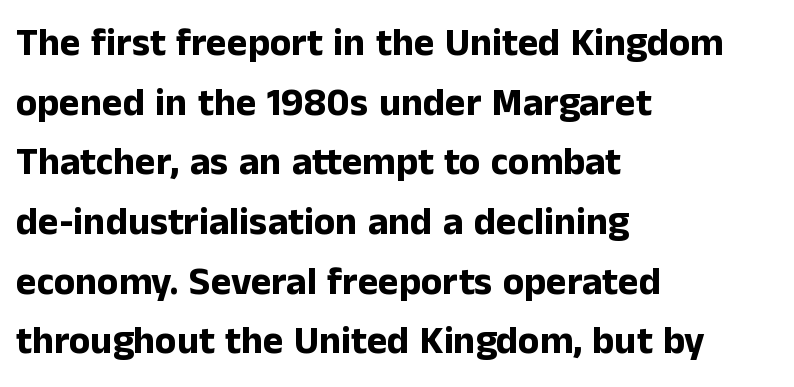
Q: Is the text bold? A: Yes.
Q: Is the text italic (slanted)? A: No, it is upright.
Q: Is the typeface a serif or a sans-serif typeface? A: Sans-serif.
Q: Is the text underlined? A: No.
Q: How is the paragraph aligned? A: Left-aligned.
Q: Is the spacing between letters normal or unusually wide? A: Normal.
Q: Is the spacing between lines tight, normal or loose? A: Normal.
Q: Width (condensed, normal, or wide)? A: Normal.
Q: Stroke contrast? A: Low.
Q: x-height? A: Medium.
Q: Monospaced? A: No.
